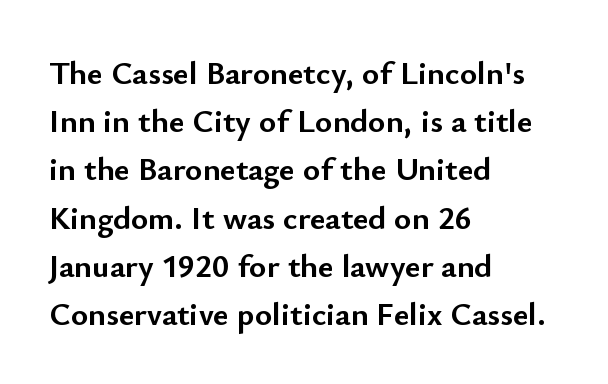
The line-height multiplier appears to be the usual default. These words are printed bold, with thick strokes throughout. Are there feet on the stems? There aren't — it's a sans. Is the block centered? No — it sits flush against the left margin.
